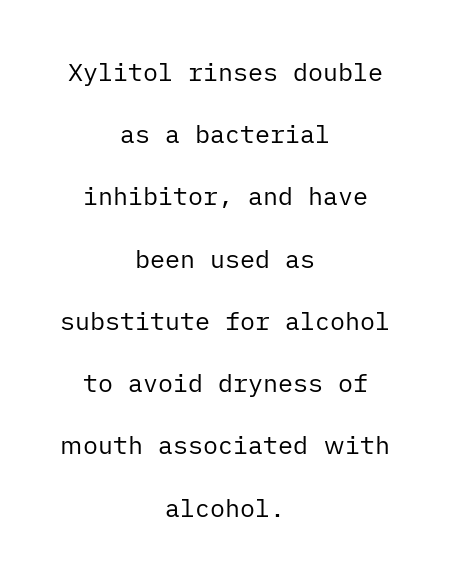
Q: Is the text bold? A: No.
Q: Is the text italic (slanted)? A: No, it is upright.
Q: Is the text underlined? A: No.
Q: How is the paragraph aligned? A: Centered.
Q: Is the spacing between letters normal or unusually wide? A: Normal.
Q: Is the spacing between lines tight, normal or loose? A: Loose.
